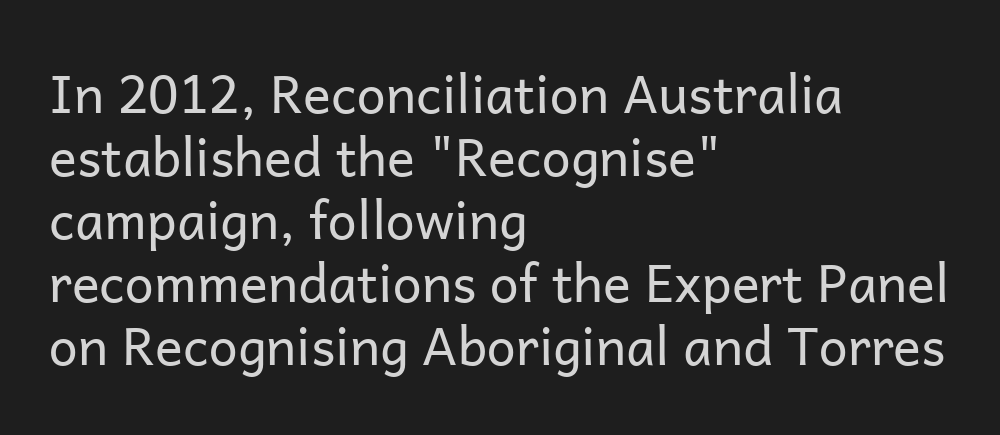
The string is rendered with underlining switched off. It's the straight-up-and-down kind of type. The letters advance in unequal steps, a hallmark of proportional type. Where is the straight margin? On the left. The passage shown is typeset with a sans-serif family. The tracking reads as untouched default to a designer's eye.
